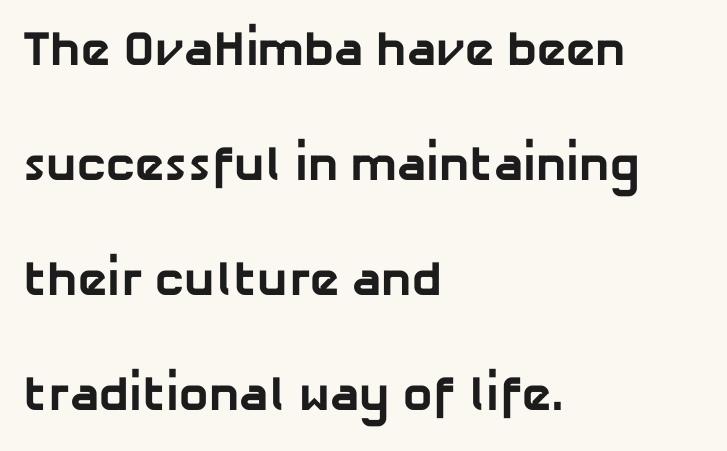
Q: Is the text bold? A: Yes.
Q: Is the typeface a serif or a sans-serif typeface? A: Sans-serif.
Q: Is the text underlined? A: No.
Q: How is the paragraph aligned? A: Left-aligned.
Q: Is the spacing between letters normal or unusually wide? A: Normal.
Q: Is the spacing between lines tight, normal or loose? A: Loose.
Q: Width (condensed, normal, or wide)? A: Normal.
Q: Stroke contrast? A: Low.
Q: x-height? A: Medium.
Q: Monospaced? A: No.
